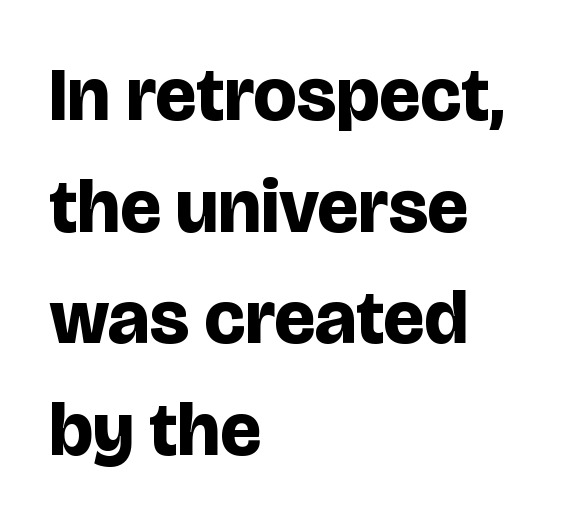
Q: Is the text bold? A: Yes.
Q: Is the text italic (slanted)? A: No, it is upright.
Q: Is the typeface a serif or a sans-serif typeface? A: Sans-serif.
Q: Is the text underlined? A: No.
Q: How is the paragraph aligned? A: Left-aligned.
Q: Is the spacing between letters normal or unusually wide? A: Normal.
Q: Is the spacing between lines tight, normal or loose? A: Normal.
Q: Width (condensed, normal, or wide)? A: Normal.
Q: Stroke contrast? A: Low.
Q: x-height? A: Large.
Q: Monospaced? A: No.
